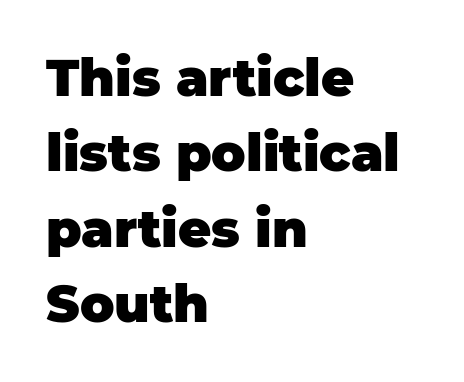
The characters look thick and weighty, a clear bold. The space directly below the letters is spotless. Quick note: interline space is typical. Visually the block forms a straight wall on the left and a jagged coastline on the right. A typesetter would label this face a sans. Do the letters lean? They stand straight.
